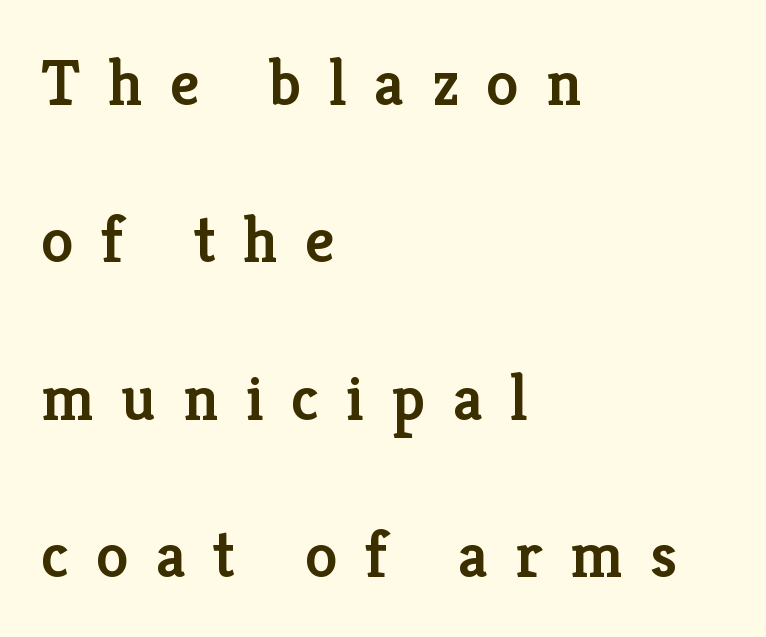
{"serif": "yes", "italic": "no", "bold": "semi", "weight": "semibold", "width": "normal", "stroke_contrast": "low", "x_height": "medium", "monospaced": "no", "underline": "no", "align": "left", "line_spacing": "loose", "line_spacing_ratio": 2.42, "letter_spacing": "wide", "letter_spacing_em": 0.42, "glyph_px": 65}
